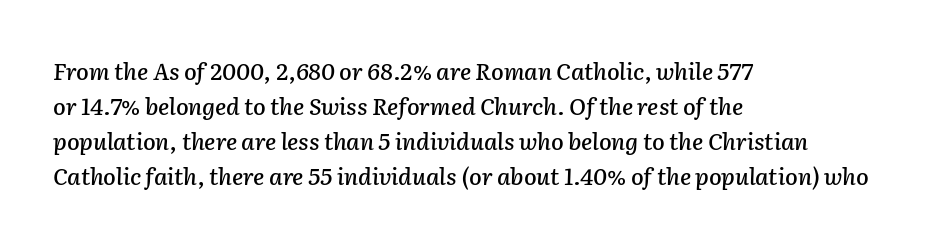
Underline: absent. Each line starts at the same left margin while the right side varies. This block has exactly the height ordinary leading produces. The text carries the slant typical of an italic or oblique font. Compared with typical body copy, the letter spacing here is the same.
